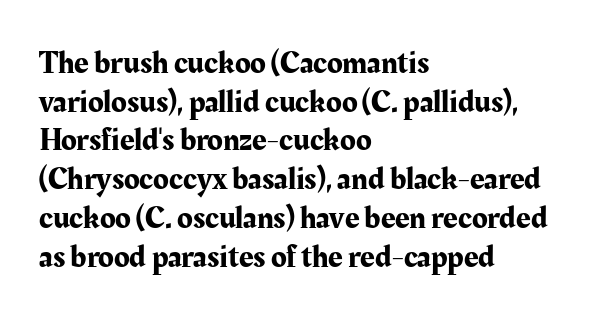
Q: Is the text italic (slanted)? A: No, it is upright.
Q: Is the typeface a serif or a sans-serif typeface? A: Serif.
Q: Is the text underlined? A: No.
Q: How is the paragraph aligned? A: Left-aligned.
Q: Is the spacing between letters normal or unusually wide? A: Normal.
Q: Width (condensed, normal, or wide)? A: Normal.
Q: Stroke contrast? A: Medium.
Q: x-height? A: Medium.
Q: Monospaced? A: No.
